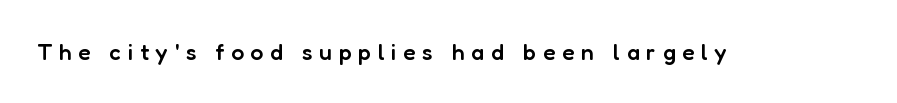
Quick note: underline off. Every stem runs plumb, perpendicular to the baseline. A fair bit of extra ink — the face is semibold, not bold. Spacing between characters has been opened up far beyond the box default.
